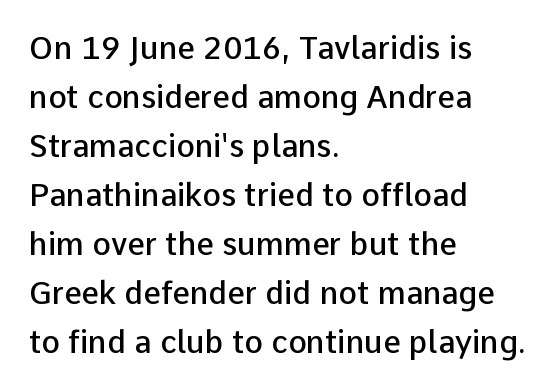
Q: Is the text bold? A: Semi-bold.
Q: Is the text italic (slanted)? A: No, it is upright.
Q: Is the typeface a serif or a sans-serif typeface? A: Sans-serif.
Q: Is the text underlined? A: No.
Q: How is the paragraph aligned? A: Left-aligned.
Q: Is the spacing between letters normal or unusually wide? A: Normal.
Q: Is the spacing between lines tight, normal or loose? A: Normal.
Q: Width (condensed, normal, or wide)? A: Normal.
Q: Stroke contrast? A: Low.
Q: x-height? A: Medium.
Q: Monospaced? A: No.
